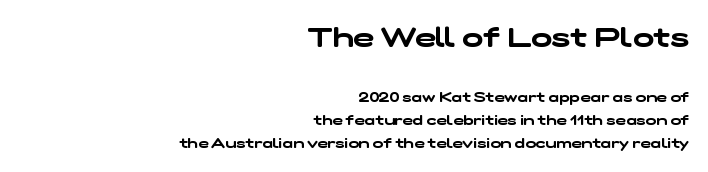
The image shows 28 px wide sans-serif type; set right-aligned, normal line spacing (1.66x), normal letter spacing, not underlined; the first (top) block is 2.0x larger; low stroke contrast and a medium x-height.
